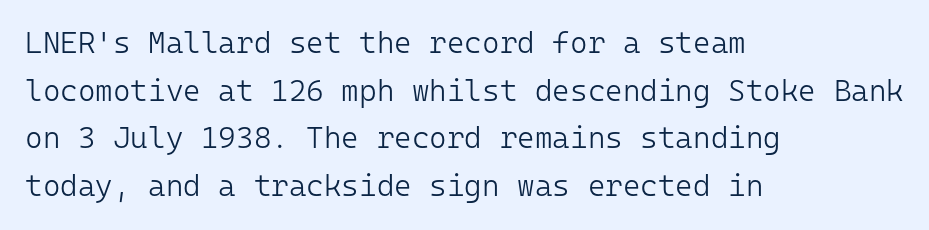
The image shows 30 px light sans-serif type, upright, monospaced; set left-aligned, normal line spacing (1.59x), normal letter spacing, not underlined; low stroke contrast and a medium x-height.
